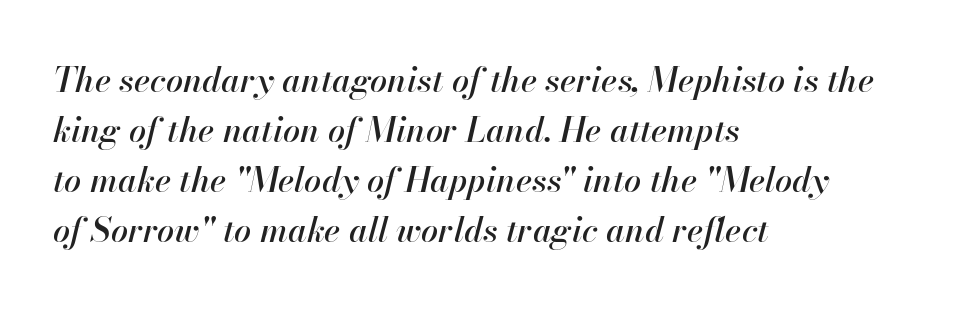
The image shows 34 px text type, italic (leaning right); set left-aligned, normal line spacing (1.47x), normal letter spacing, not underlined; high stroke contrast and a small x-height.
